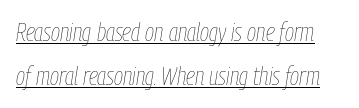
Q: Is the text bold? A: No.
Q: Is the text italic (slanted)? A: Yes, it leans right by about 9 degrees.
Q: Is the text underlined? A: Yes.
Q: Is the spacing between letters normal or unusually wide? A: Normal.
